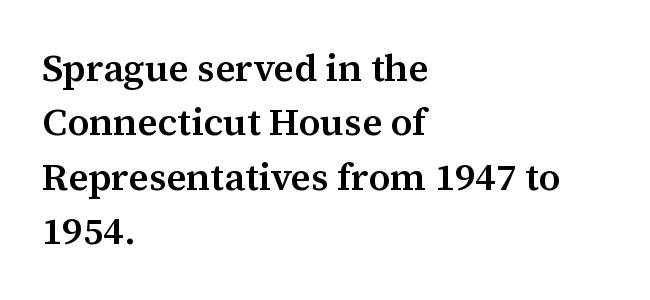
A serif font was chosen for this passage. Moderately thickened strokes mark this as semibold type. Think of a printed novel: that variable character pitch is what you see here. Students, note that the glyphs here touch the page at normal intervals. Regular leading.
